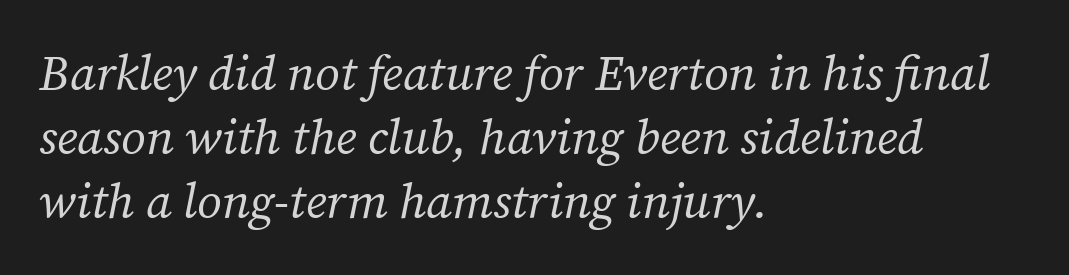
The image shows 49 px regular-weight serif type, italic (leaning right); set left-aligned, normal line spacing (1.31x), normal letter spacing, not underlined; medium stroke contrast and a medium x-height.
